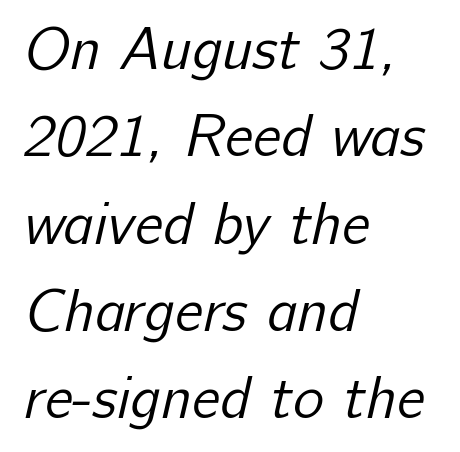
{"serif": "no", "bold": "no", "weight": "regular", "width": "normal", "stroke_contrast": "low", "x_height": "medium", "monospaced": "no", "underline": "no", "align": "left", "line_spacing": "normal", "line_spacing_ratio": 1.48, "letter_spacing": "normal", "letter_spacing_em": 0.0, "glyph_px": 59}
